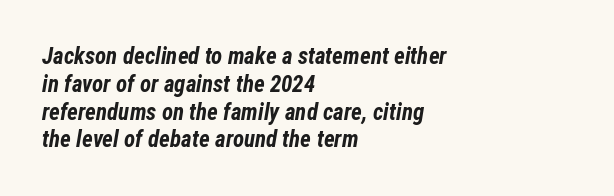
Q: Is the text bold? A: Yes.
Q: Is the text italic (slanted)? A: Yes, it leans right by about 12 degrees.
Q: Is the text underlined? A: No.
Q: How is the paragraph aligned? A: Left-aligned.
Q: Is the spacing between letters normal or unusually wide? A: Normal.
